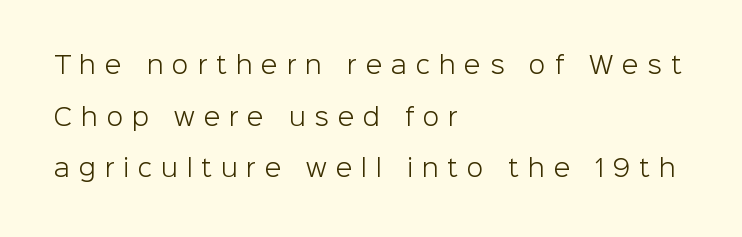
{"italic": "no", "bold": "no", "underline": "no", "align": "left", "line_spacing": "loose", "line_spacing_ratio": 2.15, "letter_spacing": "wide", "letter_spacing_em": 0.37, "glyph_px": 24}
